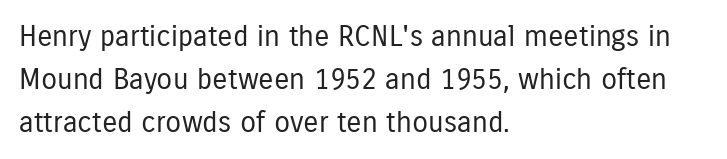
The area under the type is left untouched. The ragged edge is on the right, which tells us the setting is flush left. Nope, not italic — everything's standing straight. How would I describe the line gaps? Plain and ordinary. Are there feet on the stems? There aren't — it's a sans. This sample uses plain, unmodified letter spacing.
